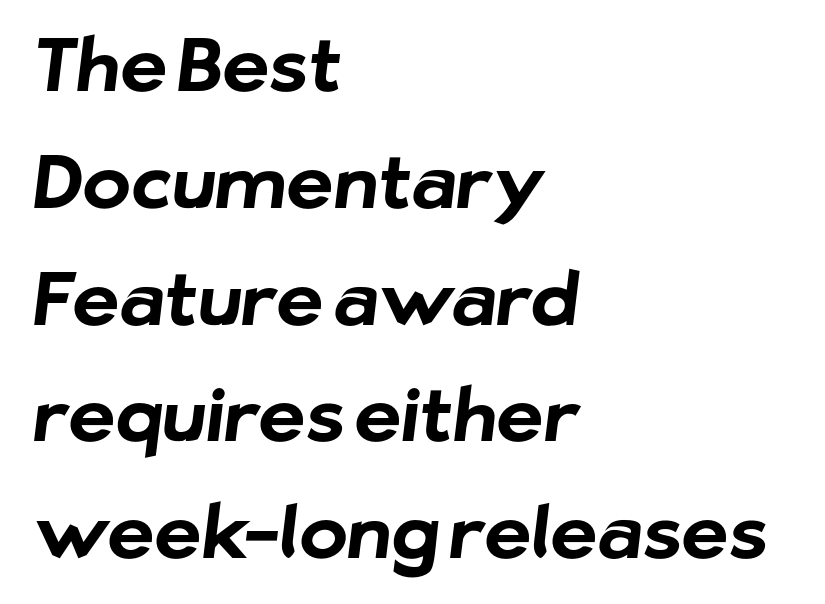
How would I describe the line gaps? Plain and ordinary. The letters advance in unequal steps, a hallmark of proportional type. This rendering features lettering with no underline. How are the letters spaced? Ordinarily, with no added tracking.
